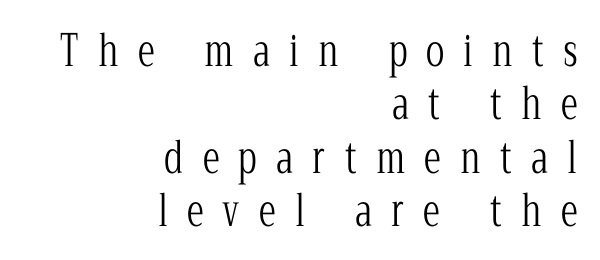
Yep, those are serifs on the letters. Do the letters lean? They stand straight. The letters advance in unequal steps, a hallmark of proportional type. Inter-character spacing is expanded well beyond the font's built-in metrics. Weight: in the light-to-regular range. Glance below the letters and you will spot only blank space.
